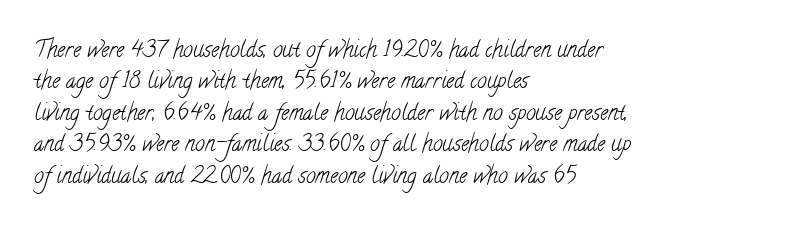
{"bold": "no", "underline": "no", "align": "left", "line_spacing": "normal", "line_spacing_ratio": 1.43, "letter_spacing": "normal", "letter_spacing_em": 0.0, "glyph_px": 22}
